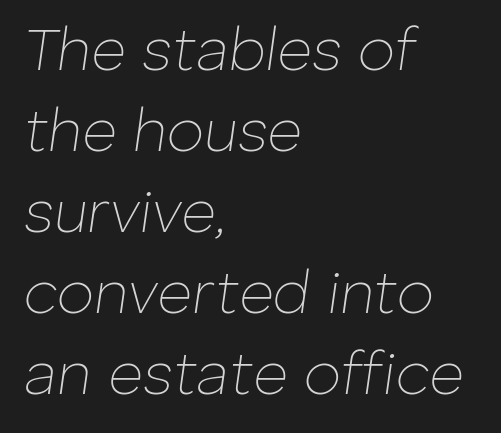
Q: Is the text bold? A: No.
Q: Is the text italic (slanted)? A: Yes, it leans right by about 8 degrees.
Q: Is the text underlined? A: No.
Q: How is the paragraph aligned? A: Left-aligned.
Q: Is the spacing between letters normal or unusually wide? A: Normal.
Q: Is the spacing between lines tight, normal or loose? A: Normal.
Q: Width (condensed, normal, or wide)? A: Normal.
Q: Stroke contrast? A: Low.
Q: x-height? A: Medium.
Q: Monospaced? A: No.
